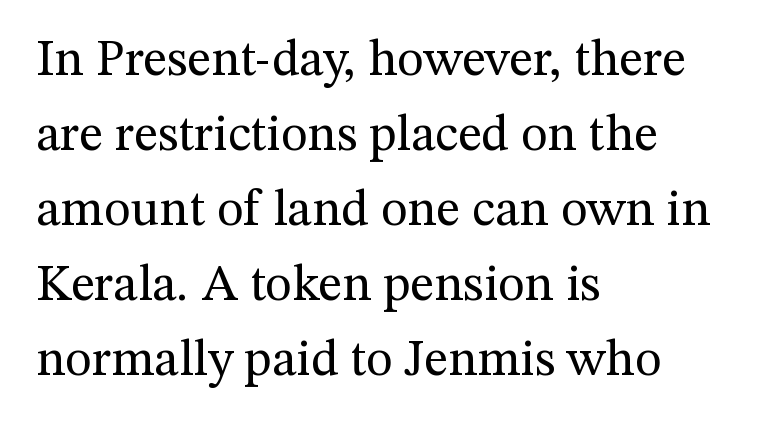
Layout note: lines flush left. These lines were composed using upright roman letters. Each new line begins a customary step beneath the previous one. The glyphs are unaccompanied by any horizontal stroke below them. A quiet, ordinary-to-light weight characterises the typeface. Each letter's strokes conclude with small projecting serifs.
